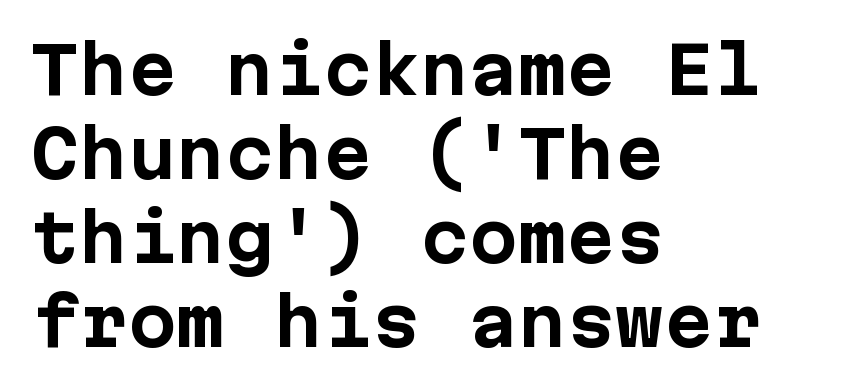
The image shows 65 px bold sans-serif type, upright; set left-aligned, normal line spacing (1.29x), normal letter spacing, not underlined; low stroke contrast and a medium x-height.
